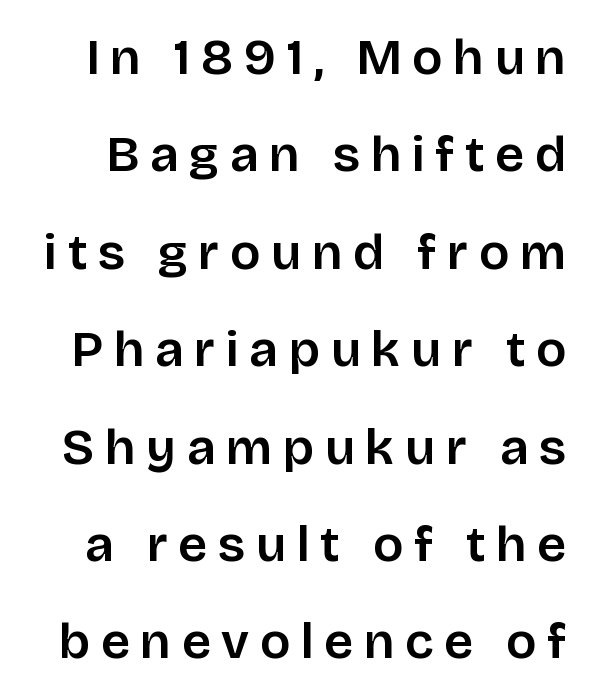
The image shows 51 px sans-serif type, upright; set loose line spacing (1.91x), unusually wide letter spacing (+0.21 em), not underlined; low stroke contrast and a large x-height.
